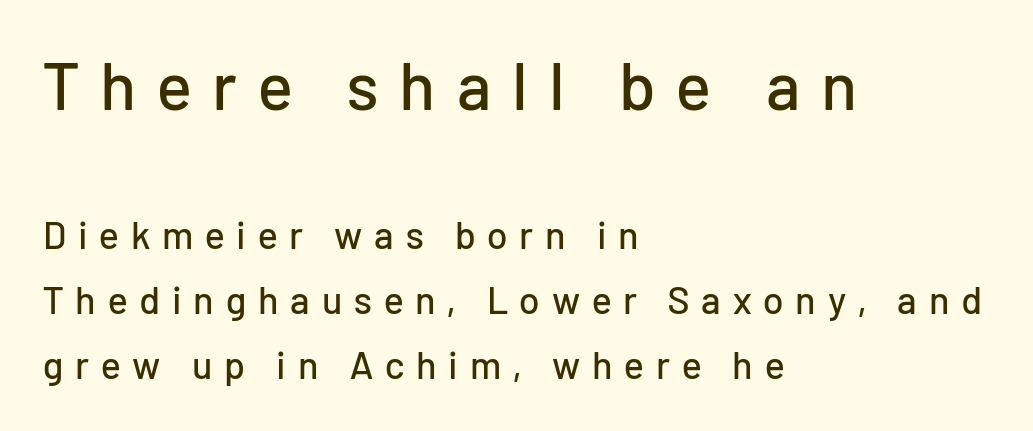
Q: Is the text italic (slanted)? A: No, it is upright.
Q: Is the typeface a serif or a sans-serif typeface? A: Sans-serif.
Q: Is the text underlined? A: No.
Q: How is the paragraph aligned? A: Left-aligned.
Q: Is the spacing between letters normal or unusually wide? A: Unusually wide.
Q: Which block of text is set in a larger size, the first (top) or the second (bottom)? A: The first (top) one.
Q: Width (condensed, normal, or wide)? A: Normal.
Q: Stroke contrast? A: Low.
Q: x-height? A: Medium.
Q: Monospaced? A: No.
